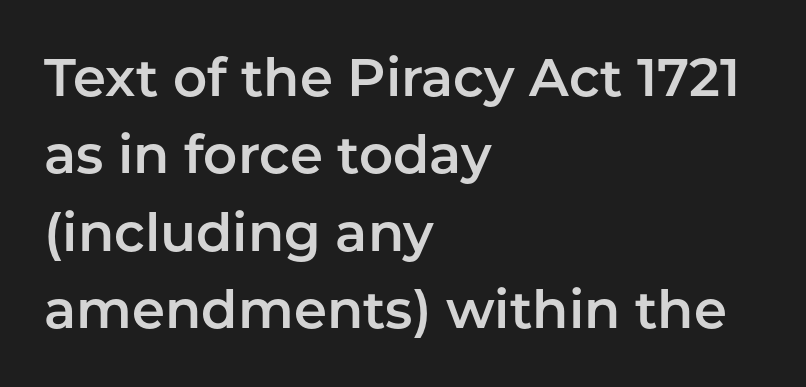
The image shows 53 px sans-serif type, upright; set left-aligned, normal line spacing (1.46x), normal letter spacing, not underlined; low stroke contrast and a medium x-height.
